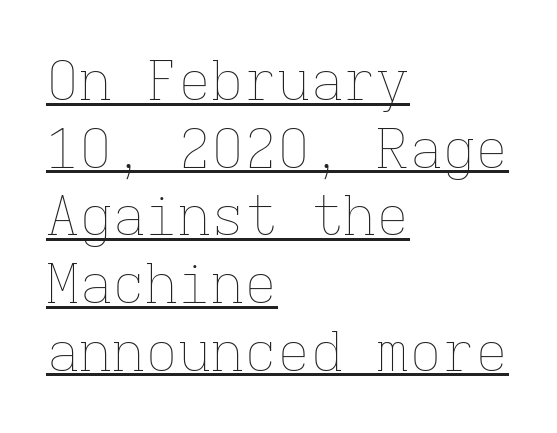
The image shows 55 px thin type, upright, monospaced; set left-aligned, line spacing 1.23x, normal letter spacing, underlined; low stroke contrast and a medium x-height.
